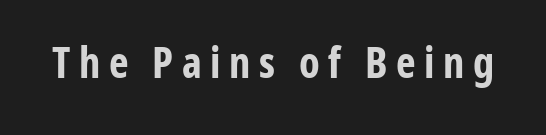
Anything drawn beneath the words? Only blank space. Heavy-handed strokes throughout: this text is bold. Proportional: the letters do not fall into vertical columns. A sans-serif font was chosen for this passage.
